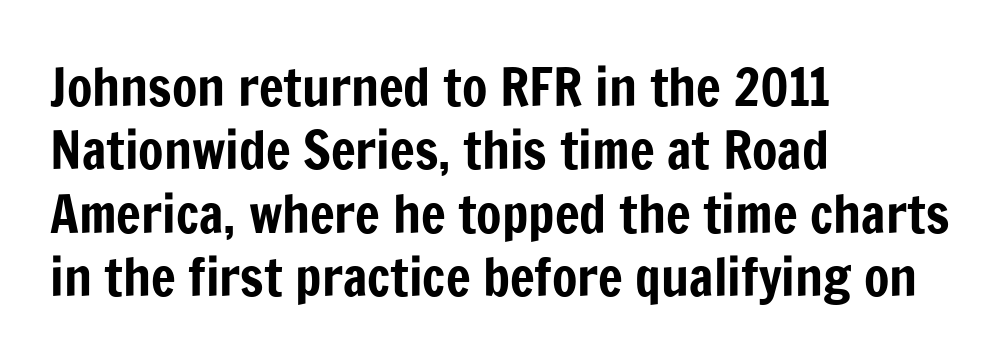
Tracking here is standard; glyphs follow each other at the usual distance. Posture: upright roman. The compositor pushed each line to the left boundary. Plain, unruled lines of type. Here the designer chose a conventional face with non-uniform glyph widths. Note: no serifs on the glyphs.
